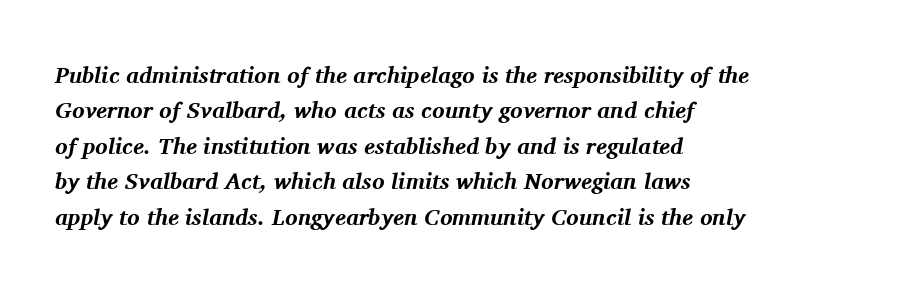
Q: Is the text bold? A: Yes.
Q: Is the text italic (slanted)? A: Yes, it leans right by about 11 degrees.
Q: Is the text underlined? A: No.
Q: How is the paragraph aligned? A: Left-aligned.
Q: Is the spacing between letters normal or unusually wide? A: Normal.
Q: Is the spacing between lines tight, normal or loose? A: Normal.
